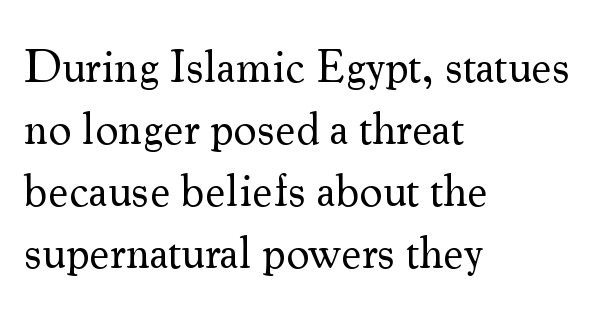
{"serif": "yes", "italic": "no", "bold": "no", "weight": "regular", "width": "normal", "stroke_contrast": "medium", "x_height": "small", "monospaced": "no", "underline": "no", "align": "left", "line_spacing": "normal", "line_spacing_ratio": 1.35, "letter_spacing": "normal", "letter_spacing_em": 0.0, "glyph_px": 46}
